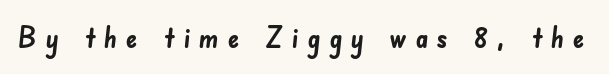
{"serif": "no", "bold": "yes", "weight": "semibold", "width": "normal", "stroke_contrast": "low", "x_height": "small", "monospaced": "no", "underline": "no", "letter_spacing": "wide", "letter_spacing_em": 0.3, "glyph_px": 29}
